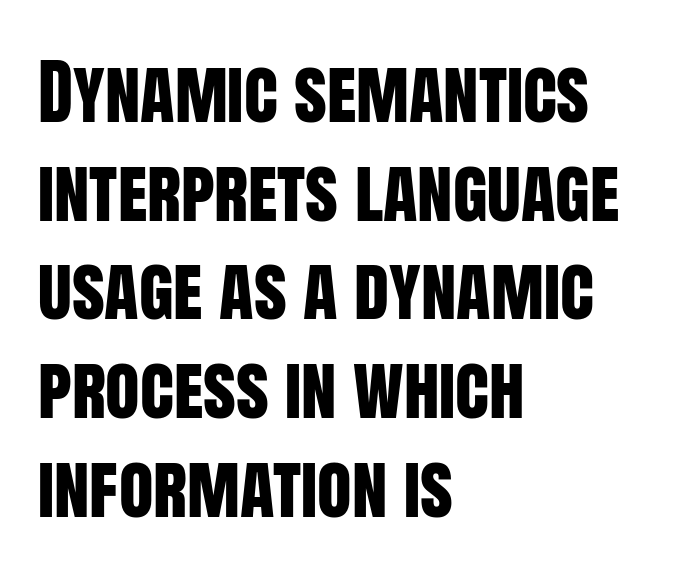
Q: Is the text italic (slanted)? A: No, it is upright.
Q: Is the typeface a serif or a sans-serif typeface? A: Sans-serif.
Q: Is the text underlined? A: No.
Q: How is the paragraph aligned? A: Left-aligned.
Q: Is the spacing between letters normal or unusually wide? A: Normal.
Q: Is the spacing between lines tight, normal or loose? A: Normal.
Q: Width (condensed, normal, or wide)? A: Condensed.
Q: Stroke contrast? A: Low.
Q: x-height? A: Large.
Q: Monospaced? A: No.
